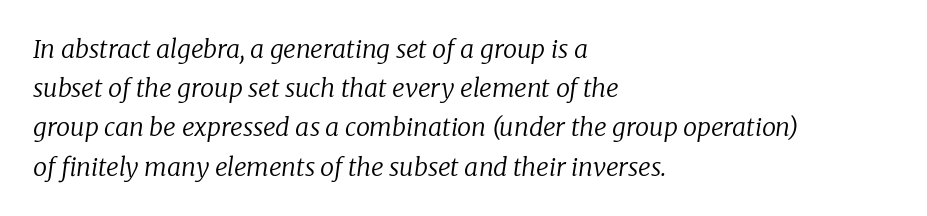
Q: Is the text bold? A: No.
Q: Is the text italic (slanted)? A: Yes, it leans right by about 8 degrees.
Q: Is the text underlined? A: No.
Q: How is the paragraph aligned? A: Left-aligned.
Q: Is the spacing between letters normal or unusually wide? A: Normal.
Q: Is the spacing between lines tight, normal or loose? A: Normal.
